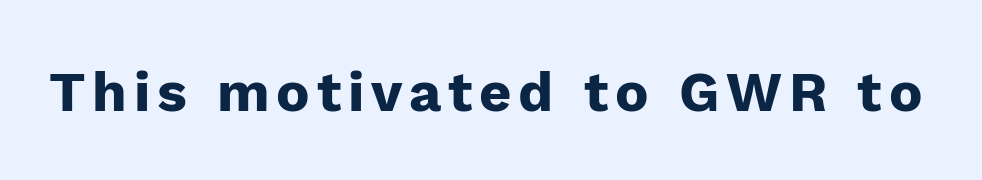
Q: Is the text bold? A: Yes.
Q: Is the text italic (slanted)? A: No, it is upright.
Q: Is the typeface a serif or a sans-serif typeface? A: Sans-serif.
Q: Is the text underlined? A: No.
Q: Width (condensed, normal, or wide)? A: Normal.
Q: Stroke contrast? A: Low.
Q: x-height? A: Medium.
Q: Monospaced? A: No.
